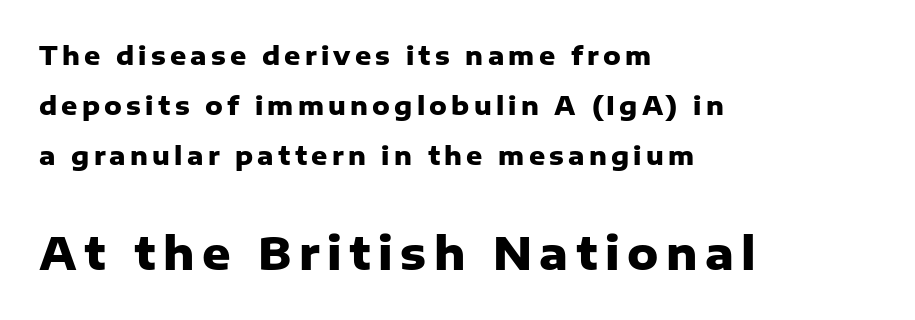
The image shows 44 px heavy sans-serif type, upright; set left-aligned, loose line spacing (2.0x), not underlined; the second (bottom) block is 1.76x larger; low stroke contrast and a medium x-height.
